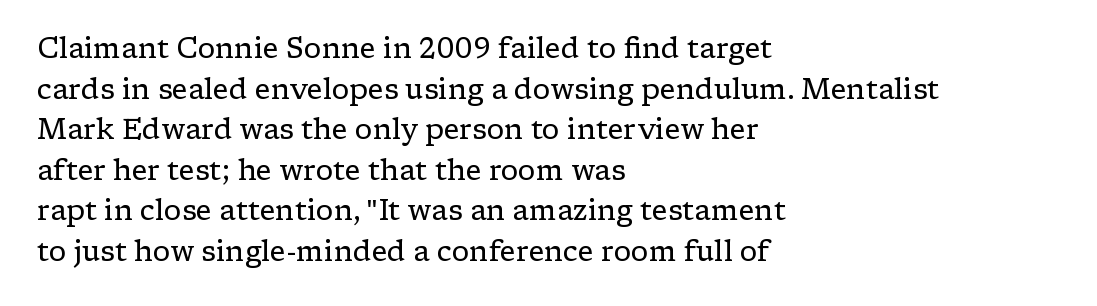
Descenders are the only things crossing below the line. Serif or sans? Serif — the stroke terminals have little feet. Observe the ordinary spacing: letters are neighbours, not strangers. The space between consecutive lines is moderate. No heavy texture on the line: the type isn't bold.
